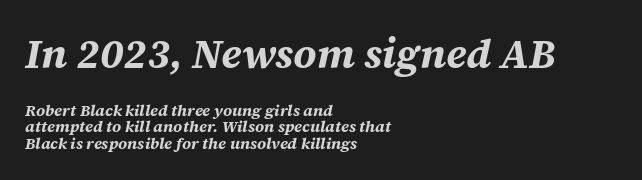
The image shows 41 px bold type, italic (leaning right); set left-aligned, tight line spacing (1.01x), normal letter spacing, not underlined; the first (top) block is 2.56x larger; medium stroke contrast and a large x-height.
